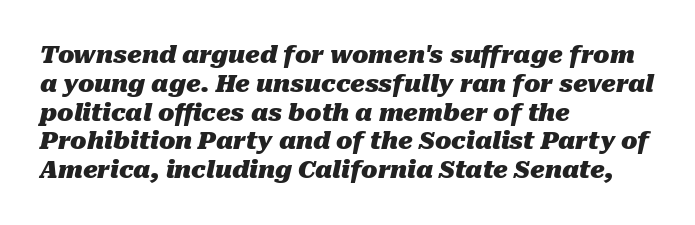
The image shows 24 px bold type, italic (leaning right); set left-aligned, line spacing 1.2x, normal letter spacing, not underlined.
